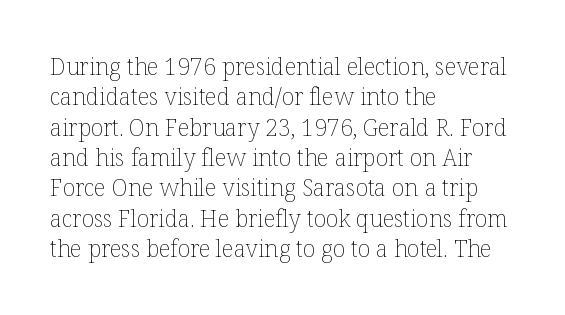
Q: Is the text bold? A: No.
Q: Is the text italic (slanted)? A: No, it is upright.
Q: Is the text underlined? A: No.
Q: How is the paragraph aligned? A: Left-aligned.
Q: Is the spacing between letters normal or unusually wide? A: Normal.
Q: Is the spacing between lines tight, normal or loose? A: Normal.
